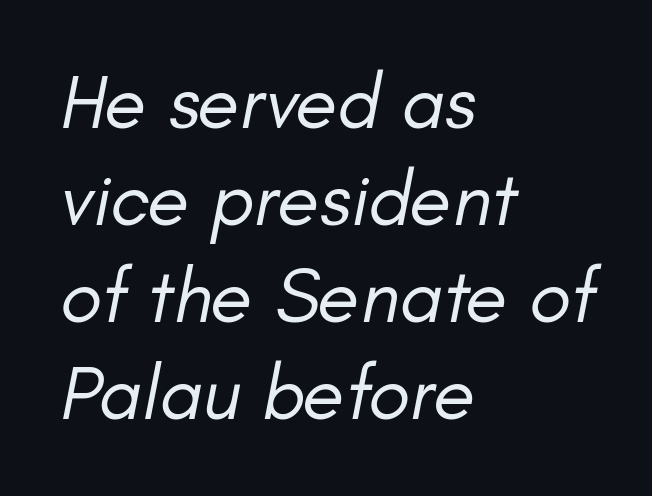
{"italic": "yes", "lean": "right", "slant_degrees": 11, "bold": "no", "weight": "regular", "width": "normal", "stroke_contrast": "low", "x_height": "small", "monospaced": "no", "underline": "no", "align": "left", "line_spacing": "normal", "line_spacing_ratio": 1.26, "letter_spacing": "normal", "letter_spacing_em": 0.0, "glyph_px": 77}
